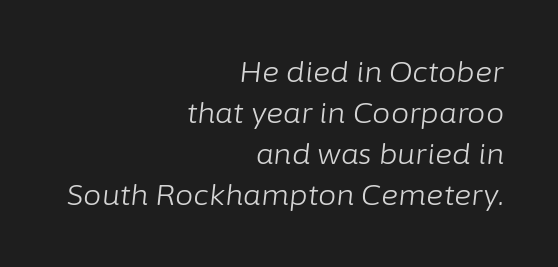
Only glyphs here, with clear space below each row. Each letter keeps its own natural width here, so spacing adapts to shape. Each new line begins a customary step beneath the previous one. The weight tops out at a normal text grade.
